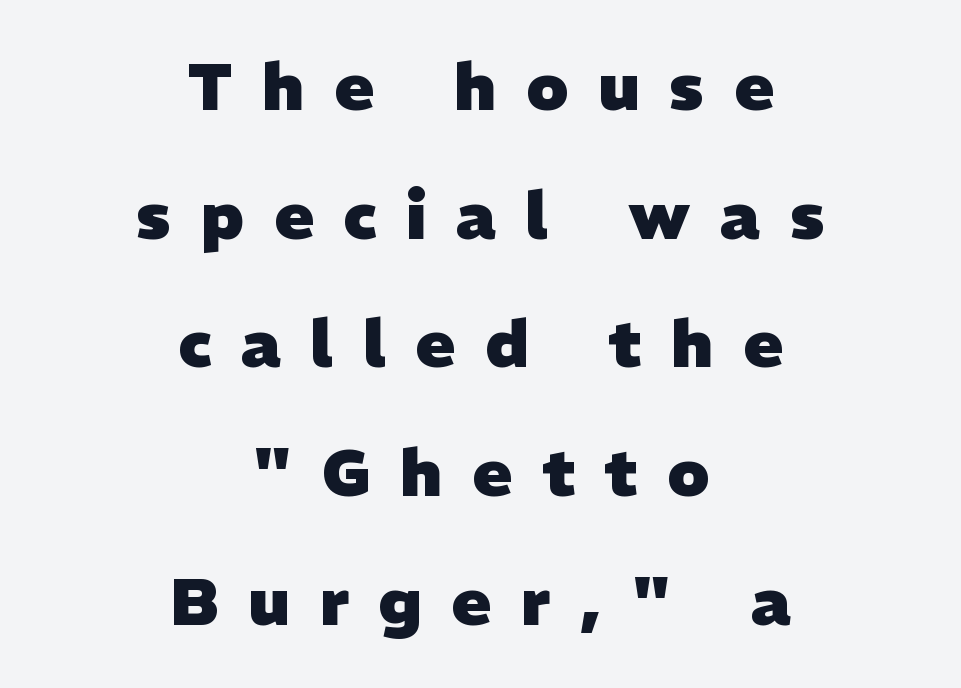
Unlike a traditional serif, this face leaves its strokes unadorned. Words appear elongated and porous because spacing is wide. The words here are not underlined. Strokes here are thick enough to call this a true bold.
